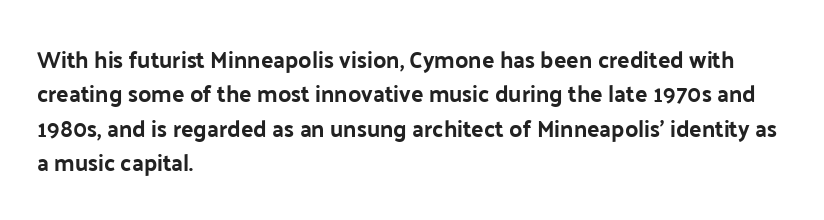
{"italic": "no", "bold": "yes", "underline": "no", "align": "left", "line_spacing": "normal", "line_spacing_ratio": 1.49, "letter_spacing": "normal", "letter_spacing_em": 0.0, "glyph_px": 23}
